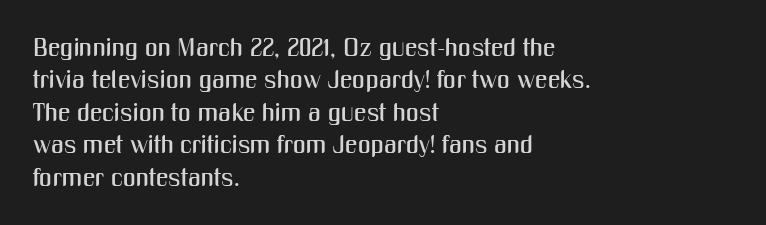
Is there much room between lines? A standard amount, neither cramped nor airy. The passage shown is not underscored anywhere. Visually the block forms a straight wall on the left and a jagged coastline on the right. The lettering holds an erect, upright posture throughout. This rendering leaves character spacing at its baseline value.
